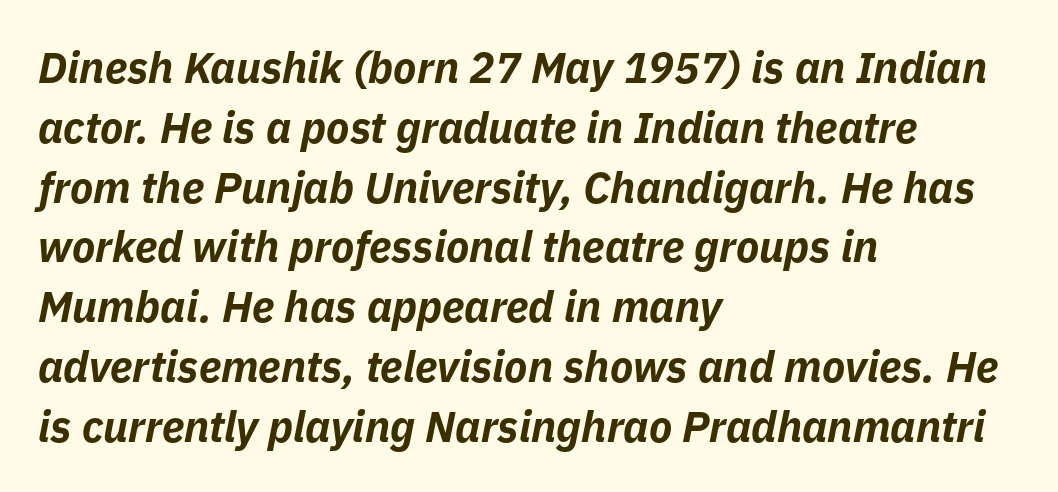
{"italic": "yes", "lean": "right", "slant_degrees": 11, "bold": "yes", "weight": "bold", "width": "normal", "stroke_contrast": "low", "x_height": "medium", "monospaced": "no", "underline": "no", "align": "left", "line_spacing": "normal", "line_spacing_ratio": 1.39, "letter_spacing": "normal", "letter_spacing_em": 0.0, "glyph_px": 43}
